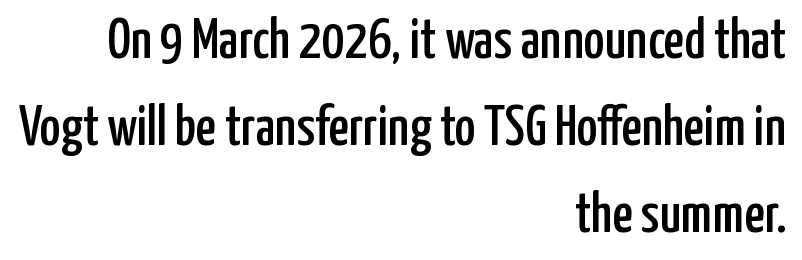
{"serif": "no", "italic": "no", "width": "condensed", "stroke_contrast": "low", "x_height": "medium", "monospaced": "no", "underline": "no", "align": "right", "line_spacing": "normal", "line_spacing_ratio": 1.55, "letter_spacing": "normal", "letter_spacing_em": 0.0, "glyph_px": 56}
